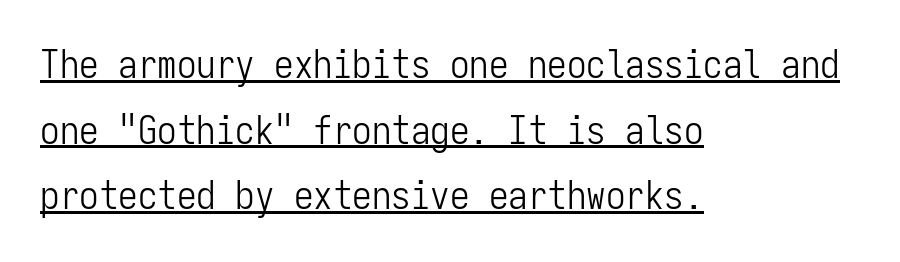
Quick note: not italic, upright. Letters have the restrained weight of plain body copy at most. Horizontal alignment here is leftward, the default for most running prose. Each letter, wide or thin by design, is forced into the same width here.
